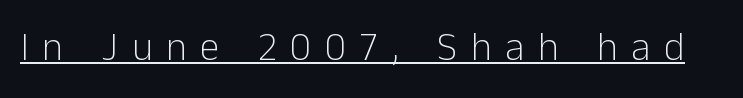
Do the characters align in a grid? No, the font is proportional. This rendering employs a face without finishing strokes, i.e., a sans-serif. Caption: face not bold, strokes unweighted. The passage shown has open, widely tracked lettering throughout. Quick note: underline on.
